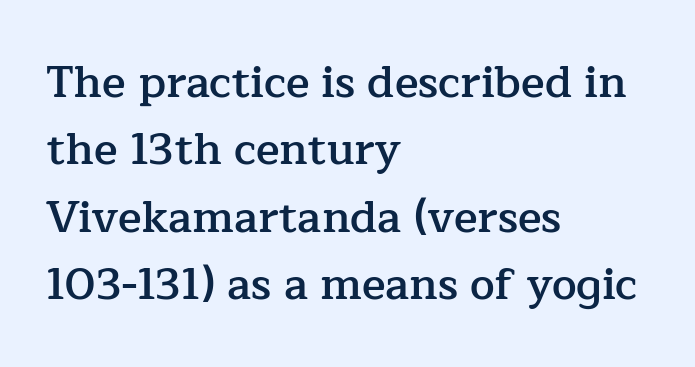
The image shows 44 px semibold serif type, upright; set left-aligned, normal line spacing (1.53x), normal letter spacing, not underlined; low stroke contrast and a medium x-height.
